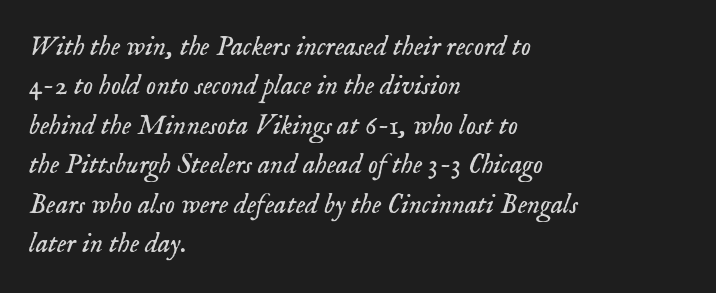
Q: Is the text bold? A: No.
Q: Is the text italic (slanted)? A: Yes, it leans right by about 18 degrees.
Q: Is the typeface a serif or a sans-serif typeface? A: Serif.
Q: Is the text underlined? A: No.
Q: How is the paragraph aligned? A: Left-aligned.
Q: Is the spacing between letters normal or unusually wide? A: Normal.
Q: Is the spacing between lines tight, normal or loose? A: Normal.
Q: Width (condensed, normal, or wide)? A: Normal.
Q: Stroke contrast? A: Low.
Q: x-height? A: Small.
Q: Monospaced? A: No.
